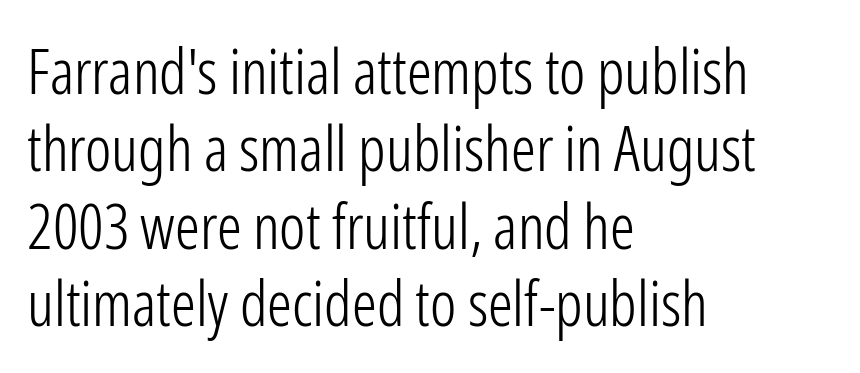
The image shows 62 px light, condensed sans-serif type, upright; set left-aligned, normal line spacing (1.25x), normal letter spacing, not underlined; low stroke contrast and a medium x-height.
